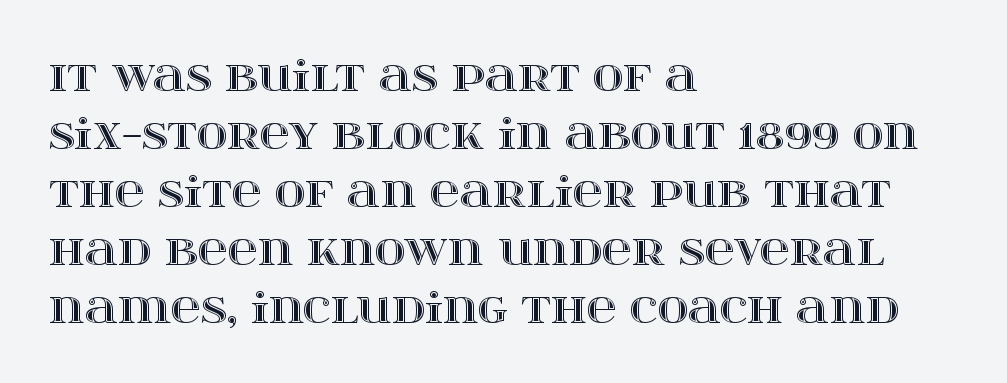
The lines in this sample share a left origin and differ only in where they stop. The string is rendered with underlining switched off. This sample uses plain, unmodified letter spacing. You can tell it's not italic because the verticals are truly vertical. You could not count columns in this text — the font is proportionally spaced.
